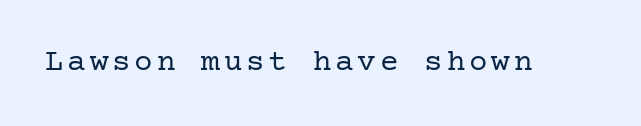
Q: Is the text bold? A: No.
Q: Is the text italic (slanted)? A: No, it is upright.
Q: Is the typeface a serif or a sans-serif typeface? A: Serif.
Q: Is the text underlined? A: No.
Q: Width (condensed, normal, or wide)? A: Normal.
Q: Stroke contrast? A: Low.
Q: x-height? A: Medium.
